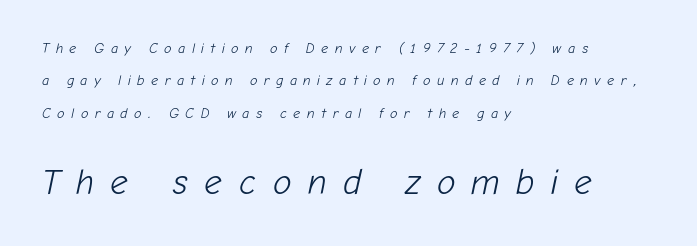
Is the type heavy? It reads as light-to-regular instead. Students, observe: this is what heavily led, spacious text looks like. Slanted lettering throughout. Characters follow at a spacing far wider than the type designer built in.
